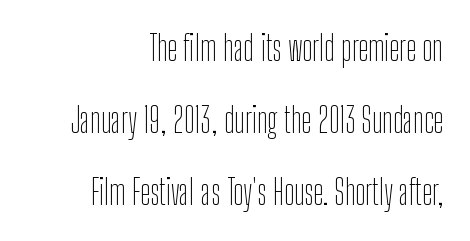
A clean baseline with only descenders dipping below it. This is roman type, the default non-slanted kind. The passage shown is typed in a proportional face where columns would drift. These lines are composed in type without serifs. Casual observation: everything's shoved over to the right.
